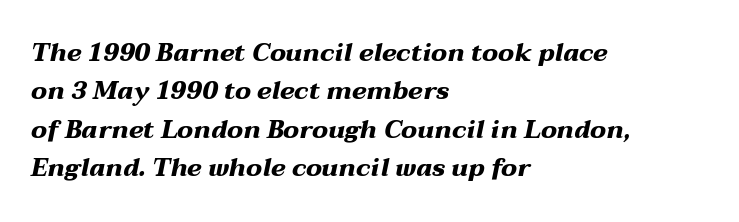
Q: Is the text bold? A: Yes.
Q: Is the text italic (slanted)? A: Yes, it leans right by about 12 degrees.
Q: Is the text underlined? A: No.
Q: How is the paragraph aligned? A: Left-aligned.
Q: Is the spacing between letters normal or unusually wide? A: Normal.
Q: Is the spacing between lines tight, normal or loose? A: Normal.
